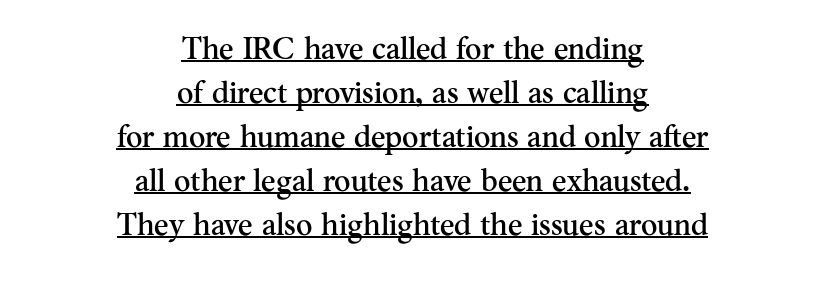
Q: Is the text italic (slanted)? A: No, it is upright.
Q: Is the typeface a serif or a sans-serif typeface? A: Serif.
Q: Is the text underlined? A: Yes.
Q: How is the paragraph aligned? A: Centered.
Q: Is the spacing between letters normal or unusually wide? A: Normal.
Q: Is the spacing between lines tight, normal or loose? A: Normal.
Q: Width (condensed, normal, or wide)? A: Normal.
Q: Stroke contrast? A: Medium.
Q: x-height? A: Small.
Q: Monospaced? A: No.
